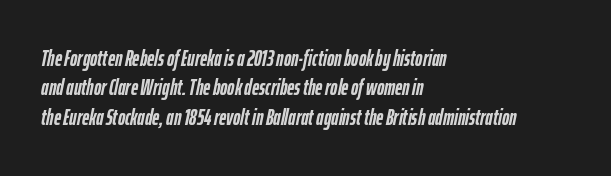
Q: Is the text bold? A: Yes.
Q: Is the text italic (slanted)? A: Yes, it leans right by about 12 degrees.
Q: Is the text underlined? A: No.
Q: How is the paragraph aligned? A: Left-aligned.
Q: Is the spacing between letters normal or unusually wide? A: Normal.
Q: Is the spacing between lines tight, normal or loose? A: Normal.
